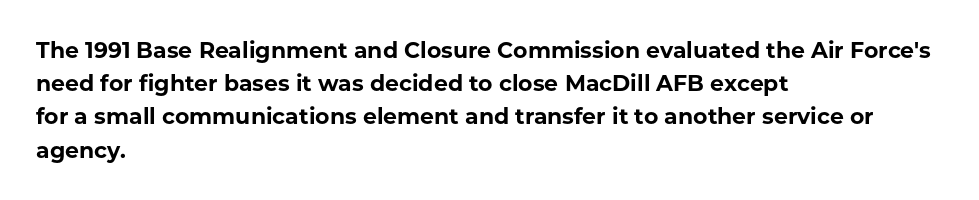
Q: Is the text bold? A: Yes.
Q: Is the text italic (slanted)? A: No, it is upright.
Q: Is the text underlined? A: No.
Q: How is the paragraph aligned? A: Left-aligned.
Q: Is the spacing between letters normal or unusually wide? A: Normal.
Q: Is the spacing between lines tight, normal or loose? A: Normal.
